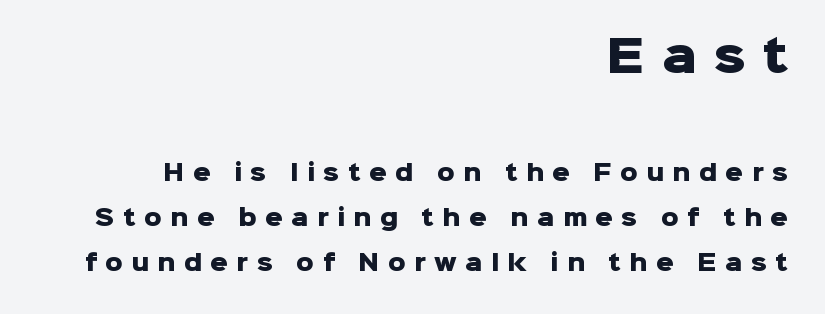
This sample has the flowing, uneven cadence of proportional lettering. Compare the two chunks: the upper has the greater cap height. Each glyph is drawn with heavy, bold strokes. The specimen omits any rule beneath the text block's lines. This rendering widens character spacing well past its baseline value. These lines are set flush right with a ragged left edge.
